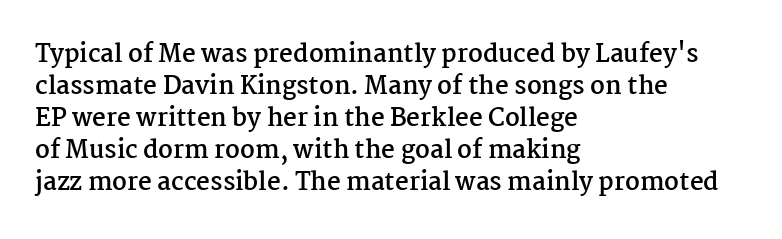
The image shows 24 px bold type, upright; set left-aligned, normal line spacing (1.33x), normal letter spacing, not underlined.
